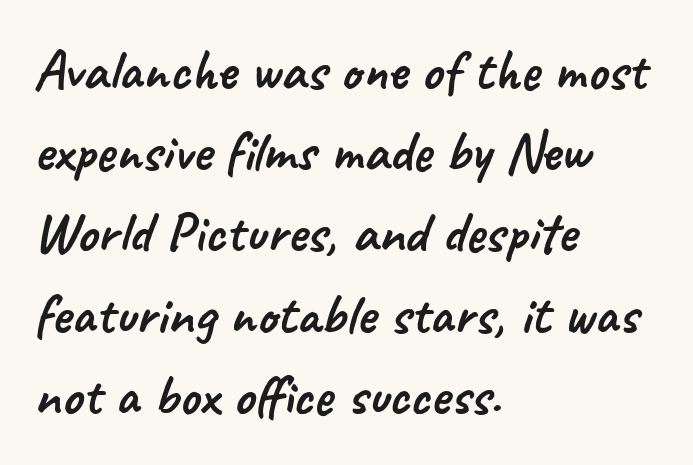
{"serif": "no", "width": "normal", "stroke_contrast": "low", "x_height": "small", "monospaced": "no", "underline": "no", "align": "left", "line_spacing": "normal", "line_spacing_ratio": 1.4, "letter_spacing": "normal", "letter_spacing_em": 0.0, "glyph_px": 58}
